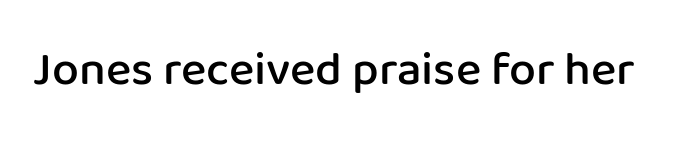
The image shows 48 px semibold sans-serif type, upright; set normal letter spacing, not underlined; low stroke contrast and a medium x-height.
